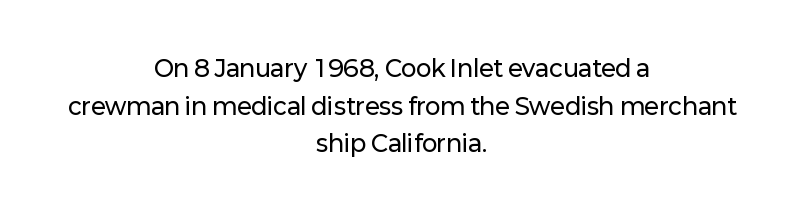
The letters sit at their default tracking, neither squeezed nor spread. Each row of text sits above clean, open space. If you folded the block vertically in half, each line would mirror itself in length. This is roman type, the default non-slanted kind. Whoever set this chose a conventional vertical rhythm.
